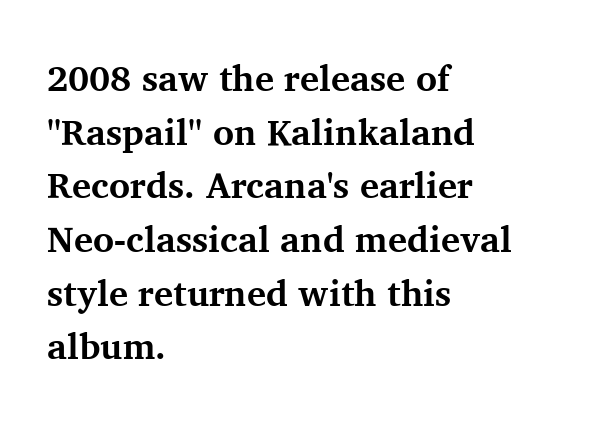
Q: Is the text bold? A: Yes.
Q: Is the text italic (slanted)? A: No, it is upright.
Q: Is the typeface a serif or a sans-serif typeface? A: Serif.
Q: Is the text underlined? A: No.
Q: How is the paragraph aligned? A: Left-aligned.
Q: Is the spacing between letters normal or unusually wide? A: Normal.
Q: Is the spacing between lines tight, normal or loose? A: Normal.
Q: Width (condensed, normal, or wide)? A: Normal.
Q: Stroke contrast? A: Medium.
Q: x-height? A: Medium.
Q: Monospaced? A: No.
